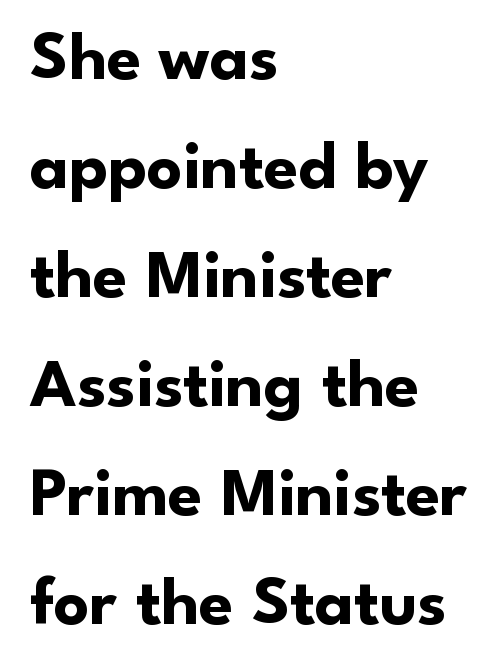
The image shows 69 px bold sans-serif type, upright; set left-aligned, normal line spacing (1.58x), normal letter spacing, not underlined; low stroke contrast and a small x-height.
